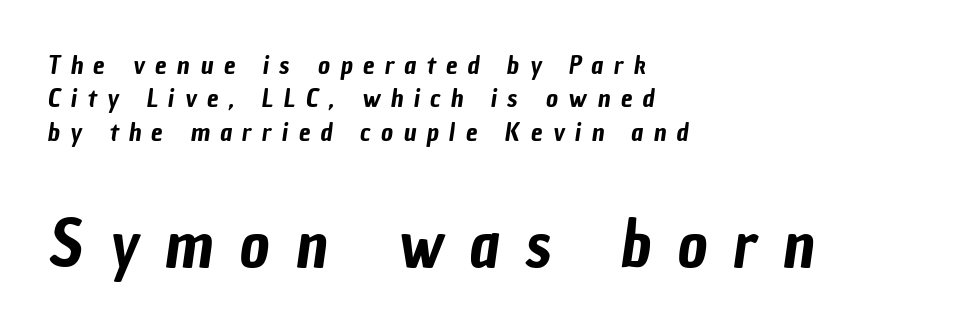
Vertical spacing — default. Regarding serifs, this sample does without them. A student would notice the bottom passage is typeset larger than what precedes it. Descenders hang freely into open space.
